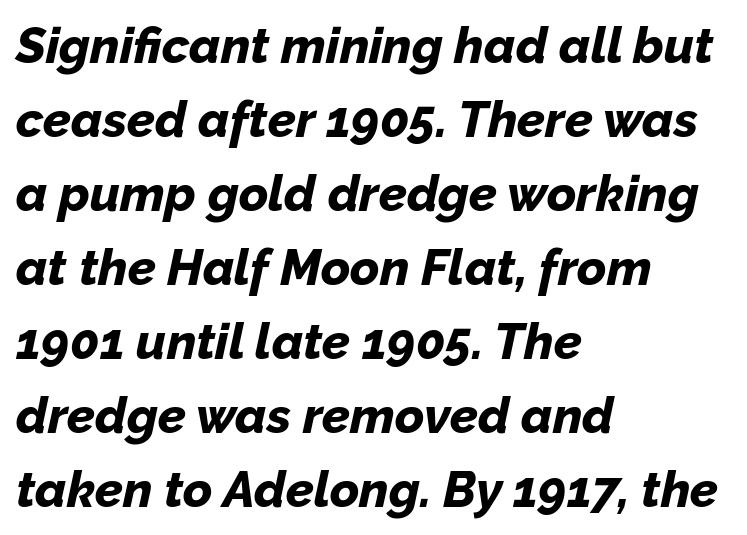
Rule under the text: the space is simply empty. This is oblique type, the kind used for emphasis or titles. Thick stems and heavy bowls — unmistakably bold. Compared with typical paragraphs, the rows here are spaced about the same.
